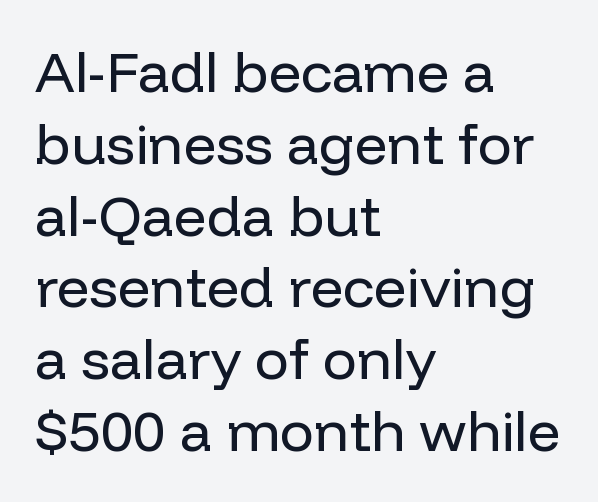
The image shows 57 px regular-weight sans-serif type, upright; set left-aligned, normal line spacing (1.26x), normal letter spacing, not underlined; low stroke contrast and a medium x-height.
